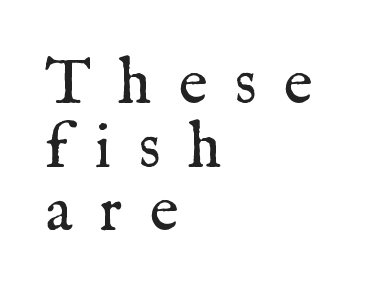
The image shows 63 px regular-weight serif type, upright; set left-aligned, tight line spacing (1.01x), unusually wide letter spacing (+0.43 em), not underlined; medium stroke contrast and a medium x-height.
